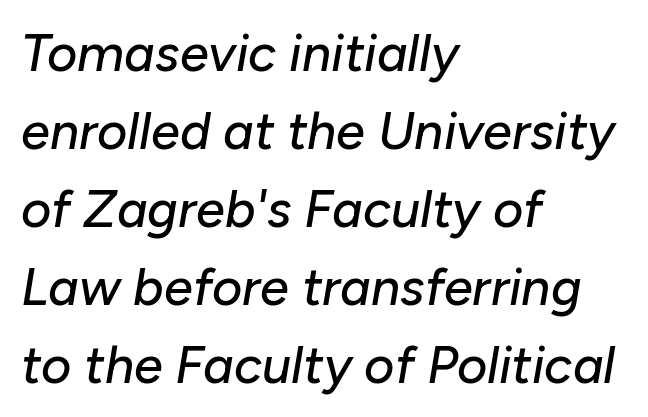
This sample uses an oblique cut, with every glyph tilted off the vertical. Every row of glyphs begins at an identical x-position on the left. The passage shown stacks its lines at a standard gap. Clear beneath every line of the passage. Each word holds together tightly as a unit, with standard inter-letter gaps. Each letter keeps its own natural width here, so spacing adapts to shape.
